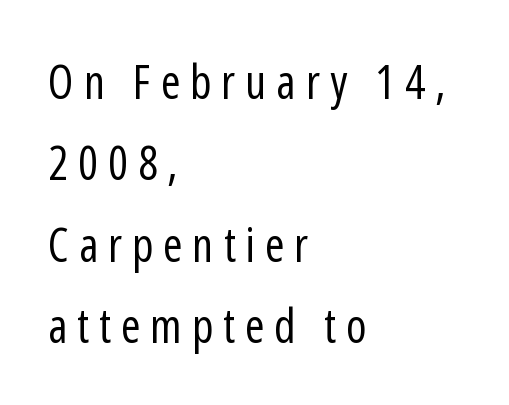
Words float on clear page, feet unadorned. Each letter keeps its own natural width here, so spacing adapts to shape. Upright lettering throughout. The lines in this sample share a left origin and differ only in where they stop. Unlike a traditional serif, this face leaves its strokes unadorned. This rendering widens character spacing well past its baseline value.
